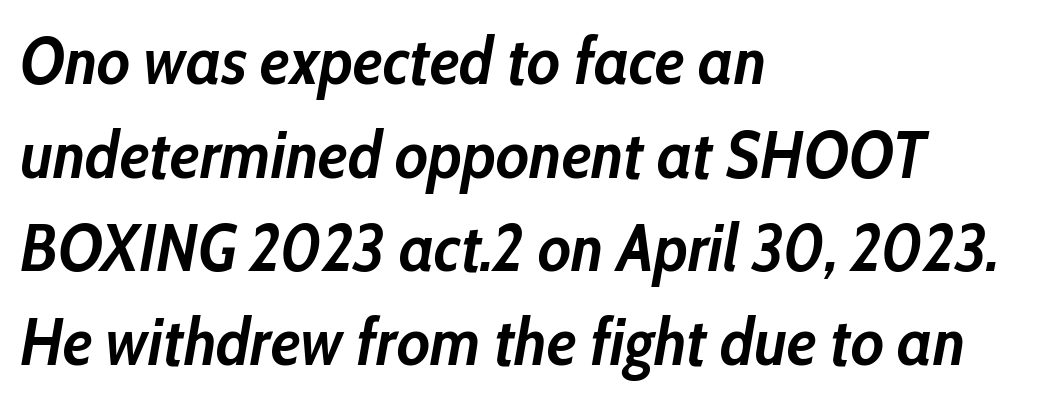
Q: Is the text bold? A: Yes.
Q: Is the text italic (slanted)? A: Yes, it leans right by about 10 degrees.
Q: Is the text underlined? A: No.
Q: How is the paragraph aligned? A: Left-aligned.
Q: Is the spacing between letters normal or unusually wide? A: Normal.
Q: Is the spacing between lines tight, normal or loose? A: Normal.
Q: Width (condensed, normal, or wide)? A: Condensed.
Q: Stroke contrast? A: Low.
Q: x-height? A: Medium.
Q: Monospaced? A: No.
